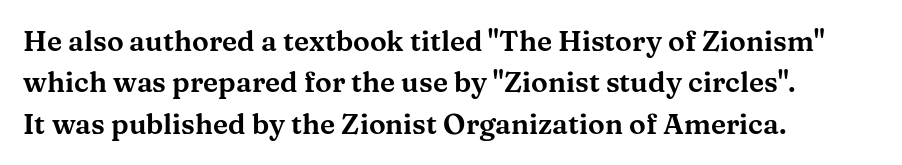
{"serif": "yes", "italic": "no", "width": "wide", "stroke_contrast": "medium", "x_height": "medium", "monospaced": "no", "underline": "no", "align": "left", "line_spacing": "normal", "line_spacing_ratio": 1.48, "letter_spacing": "normal", "letter_spacing_em": 0.0, "glyph_px": 28}
